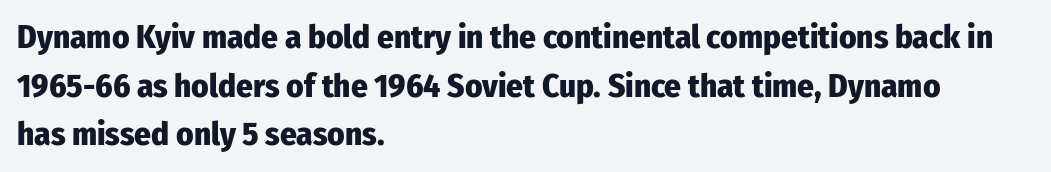
I'd describe the lettering as bold — thick and assertive. Type without underlining. Tracking here is standard; glyphs follow each other at the usual distance. Designer's note — italics off, roman on.
